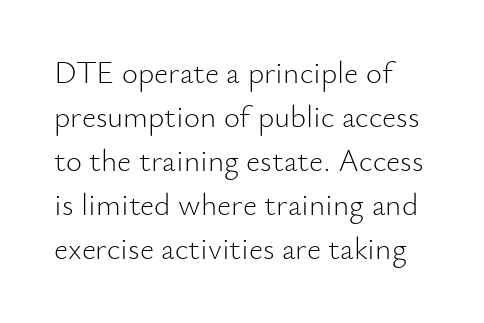
Q: Is the text bold? A: No.
Q: Is the text italic (slanted)? A: No, it is upright.
Q: Is the typeface a serif or a sans-serif typeface? A: Sans-serif.
Q: Is the text underlined? A: No.
Q: How is the paragraph aligned? A: Left-aligned.
Q: Is the spacing between letters normal or unusually wide? A: Normal.
Q: Is the spacing between lines tight, normal or loose? A: Normal.
Q: Width (condensed, normal, or wide)? A: Normal.
Q: Stroke contrast? A: Low.
Q: x-height? A: Small.
Q: Monospaced? A: No.
